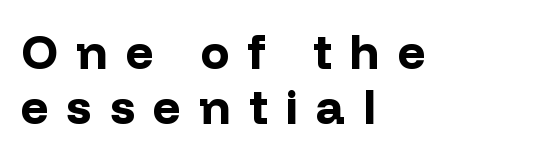
Descenders are the only things crossing below the line. This sample uses expanded letter spacing, leaving extra air between glyphs. If you drew a line through each stem, it would be perfectly vertical. Very little white space separates one row of letters from the next. In terms of weight, the rendering is a true, heavy bold. Character widths vary here, with narrow letters taking less room than wide ones.
